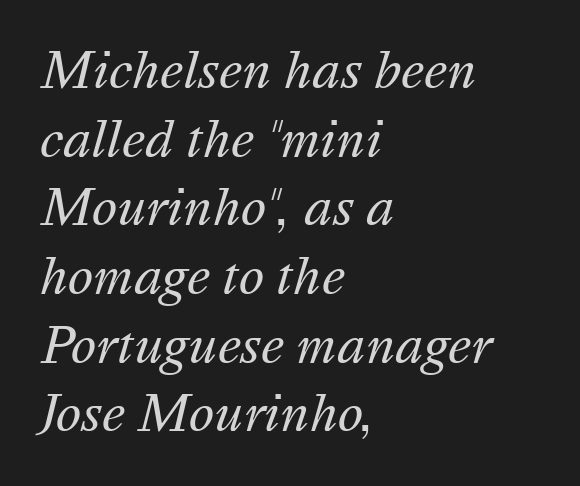
Tracking here is standard; glyphs follow each other at the usual distance. Character widths vary here, with narrow letters taking less room than wide ones. Lines of text with bare space underneath. Unbolded letterforms with no extra heft.
